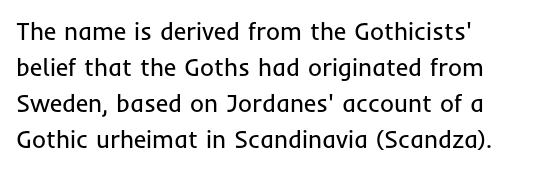
The image shows 24 px text type, upright; set left-aligned, normal line spacing (1.5x), normal letter spacing, not underlined.
